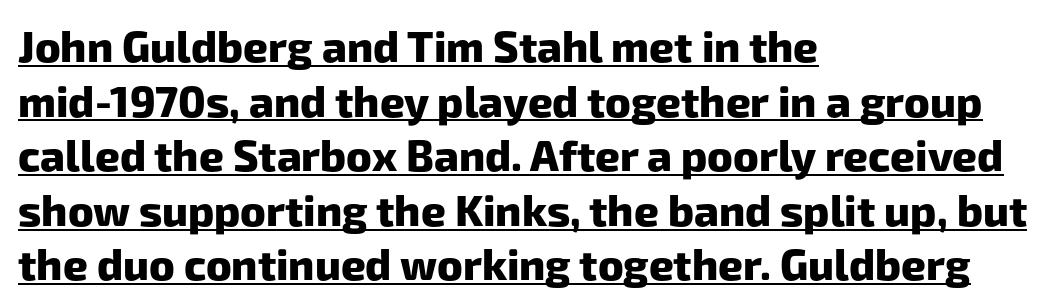
{"serif": "no", "bold": "yes", "weight": "heavy", "width": "normal", "stroke_contrast": "low", "x_height": "medium", "monospaced": "no", "underline": "yes", "align": "left", "line_spacing": "normal", "line_spacing_ratio": 1.27, "letter_spacing": "normal", "letter_spacing_em": 0.0, "glyph_px": 43}
